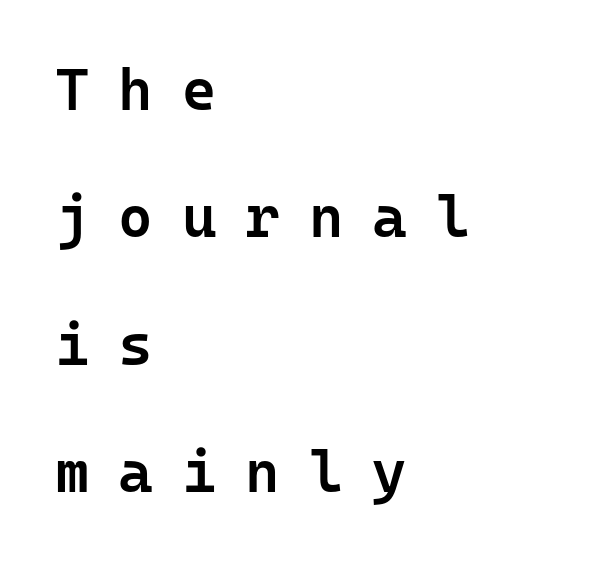
Q: Is the text bold? A: Semi-bold.
Q: Is the text italic (slanted)? A: No, it is upright.
Q: Is the typeface a serif or a sans-serif typeface? A: Sans-serif.
Q: Is the text underlined? A: No.
Q: How is the paragraph aligned? A: Left-aligned.
Q: Is the spacing between letters normal or unusually wide? A: Unusually wide.
Q: Is the spacing between lines tight, normal or loose? A: Loose.
Q: Width (condensed, normal, or wide)? A: Normal.
Q: Stroke contrast? A: Low.
Q: x-height? A: Medium.
Q: Monospaced? A: Yes.
